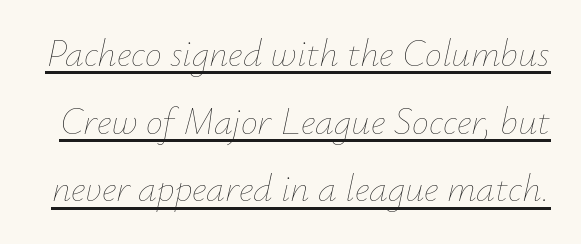
Slant detected: the letters are inclined. In terms of letterspacing, this is plain default setting. Underlined type. The letters advance in unequal steps, a hallmark of proportional type. Bold? No — there's no thickening of the strokes.
